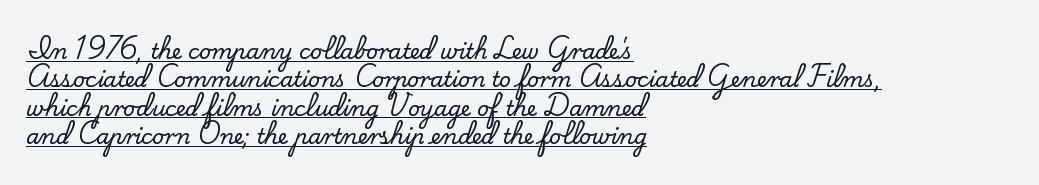
Q: Is the text italic (slanted)? A: Yes.
Q: Is the text underlined? A: Yes.
Q: How is the paragraph aligned? A: Left-aligned.
Q: Is the spacing between letters normal or unusually wide? A: Normal.
Q: Is the spacing between lines tight, normal or loose? A: Normal.
